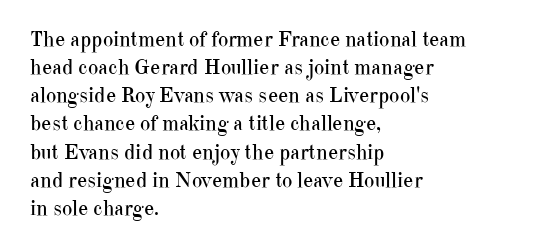
The image shows 22 px text type, upright; set left-aligned, normal line spacing (1.28x), normal letter spacing, not underlined.
